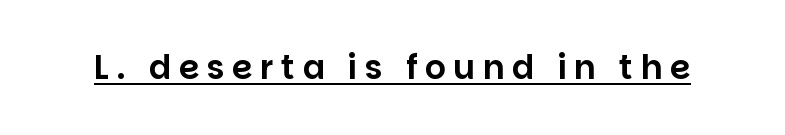
{"serif": "no", "italic": "no", "width": "normal", "stroke_contrast": "low", "x_height": "large", "monospaced": "no", "underline": "yes", "letter_spacing": "wide", "letter_spacing_em": 0.23, "glyph_px": 33}
